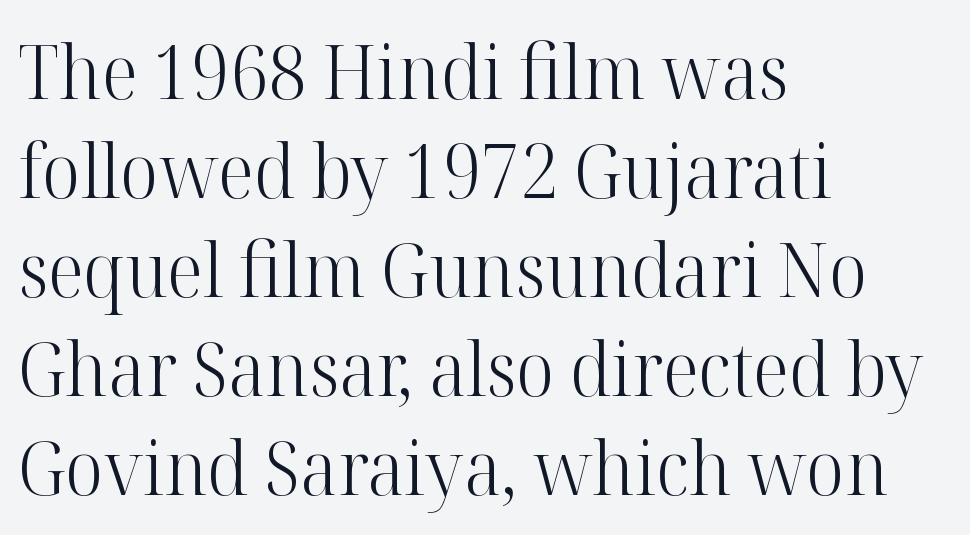
Q: Is the text bold? A: No.
Q: Is the text italic (slanted)? A: No, it is upright.
Q: Is the typeface a serif or a sans-serif typeface? A: Serif.
Q: Is the text underlined? A: No.
Q: How is the paragraph aligned? A: Left-aligned.
Q: Is the spacing between letters normal or unusually wide? A: Normal.
Q: Is the spacing between lines tight, normal or loose? A: Normal.
Q: Width (condensed, normal, or wide)? A: Normal.
Q: Stroke contrast? A: High.
Q: x-height? A: Medium.
Q: Monospaced? A: No.
